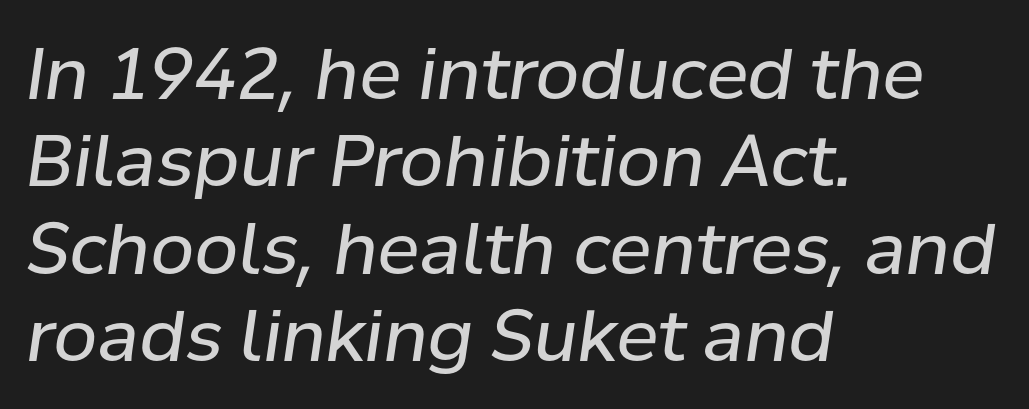
Q: Is the text bold? A: No.
Q: Is the text italic (slanted)? A: Yes, it leans right by about 8 degrees.
Q: Is the text underlined? A: No.
Q: How is the paragraph aligned? A: Left-aligned.
Q: Is the spacing between letters normal or unusually wide? A: Normal.
Q: Width (condensed, normal, or wide)? A: Normal.
Q: Stroke contrast? A: Low.
Q: x-height? A: Medium.
Q: Monospaced? A: No.
